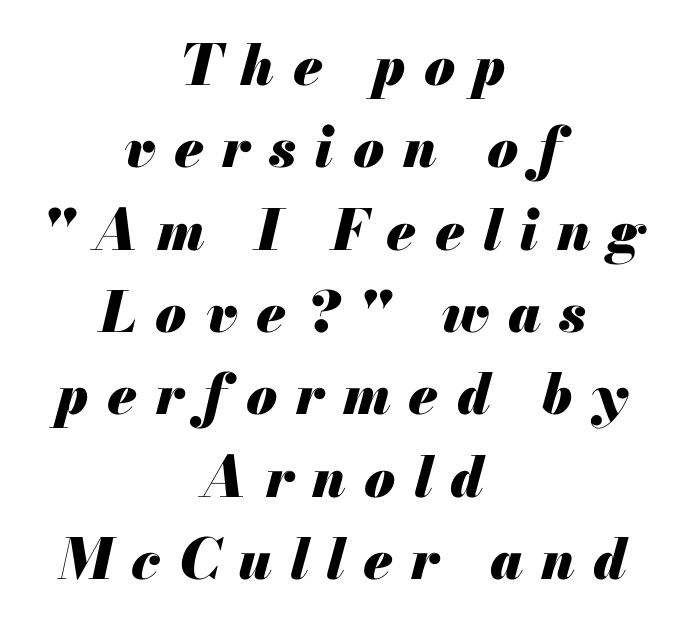
The image shows 56 px heavy type, italic (leaning right); set centered, normal line spacing (1.47x), unusually wide letter spacing (+0.33 em), not underlined; medium stroke contrast and a small x-height.
